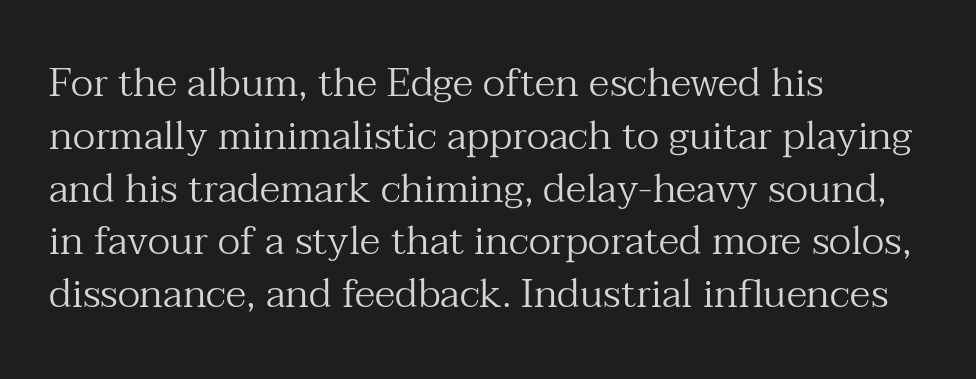
Q: Is the text bold? A: No.
Q: Is the text italic (slanted)? A: No, it is upright.
Q: Is the typeface a serif or a sans-serif typeface? A: Serif.
Q: Is the text underlined? A: No.
Q: How is the paragraph aligned? A: Left-aligned.
Q: Is the spacing between letters normal or unusually wide? A: Normal.
Q: Is the spacing between lines tight, normal or loose? A: Normal.
Q: Width (condensed, normal, or wide)? A: Normal.
Q: Stroke contrast? A: Medium.
Q: x-height? A: Medium.
Q: Monospaced? A: No.
